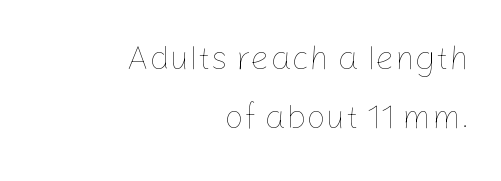
The image shows 34 px thin type, upright; set right-aligned, line spacing 1.75x, normal letter spacing, not underlined; low stroke contrast and a medium x-height.
